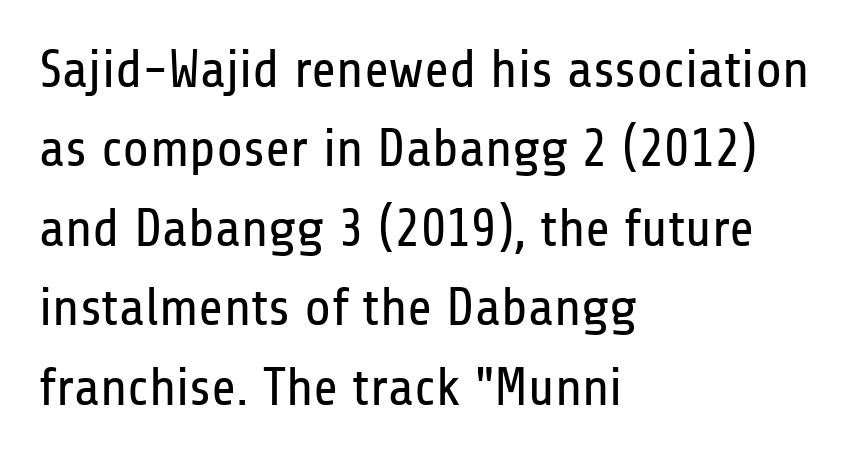
{"serif": "no", "italic": "no", "bold": "no", "weight": "regular", "width": "condensed", "stroke_contrast": "low", "x_height": "medium", "monospaced": "no", "underline": "no", "align": "left", "line_spacing": "normal", "line_spacing_ratio": 1.47, "letter_spacing": "normal", "letter_spacing_em": 0.0, "glyph_px": 54}
